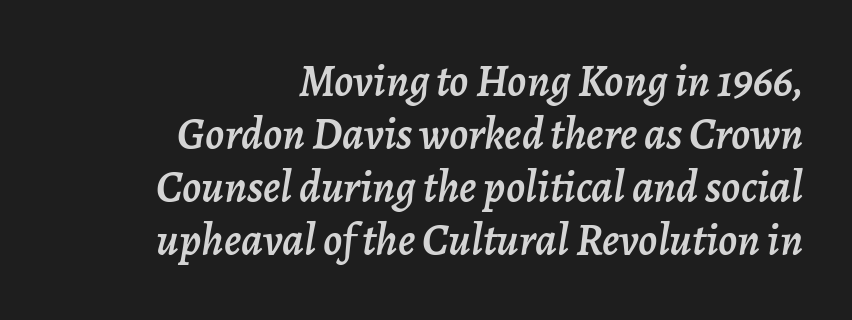
The face used here has a pronounced slope to its letters. These lines are rendered in a variable-pitch font. Check under the words: just untouched page. The lines are quadded right.
